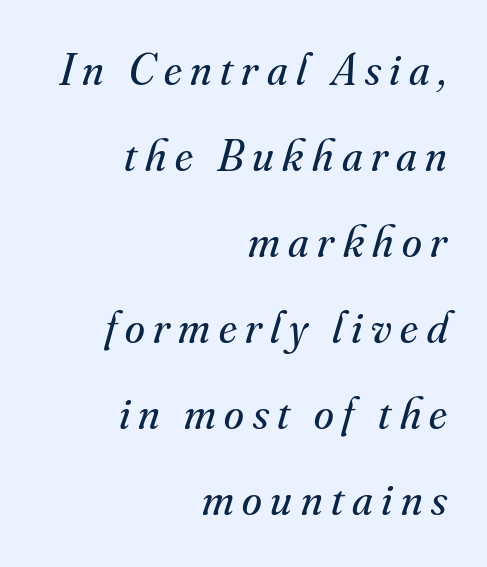
Q: Is the text bold? A: No.
Q: Is the text italic (slanted)? A: Yes, it leans right by about 16 degrees.
Q: Is the typeface a serif or a sans-serif typeface? A: Serif.
Q: Is the text underlined? A: No.
Q: How is the paragraph aligned? A: Right-aligned.
Q: Is the spacing between lines tight, normal or loose? A: Loose.
Q: Width (condensed, normal, or wide)? A: Normal.
Q: Stroke contrast? A: Medium.
Q: x-height? A: Small.
Q: Monospaced? A: No.
